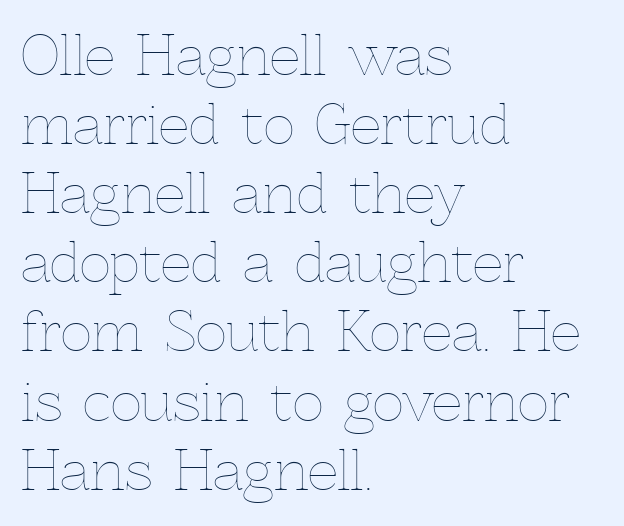
Look at the tracking — it's just the regular setting, nothing added. Typeset ragged right — the left edge is the straight one. Looks like regular typesetting: each glyph gets only the width it needs. Rows of type keep a routine distance in the vertical direction. No italicization has been applied; the sample stays upright. Just letters on the line, the space beneath them empty.
